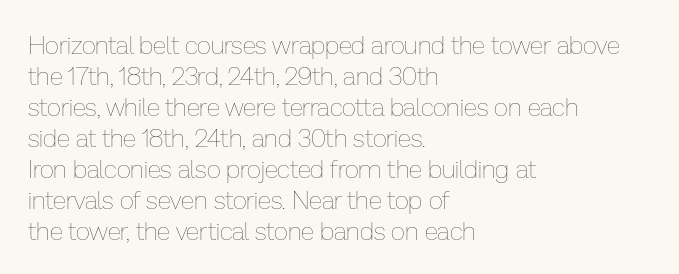
{"italic": "no", "bold": "no", "underline": "no", "align": "left", "line_spacing_ratio": 1.24, "letter_spacing": "normal", "letter_spacing_em": 0.0, "glyph_px": 25}
